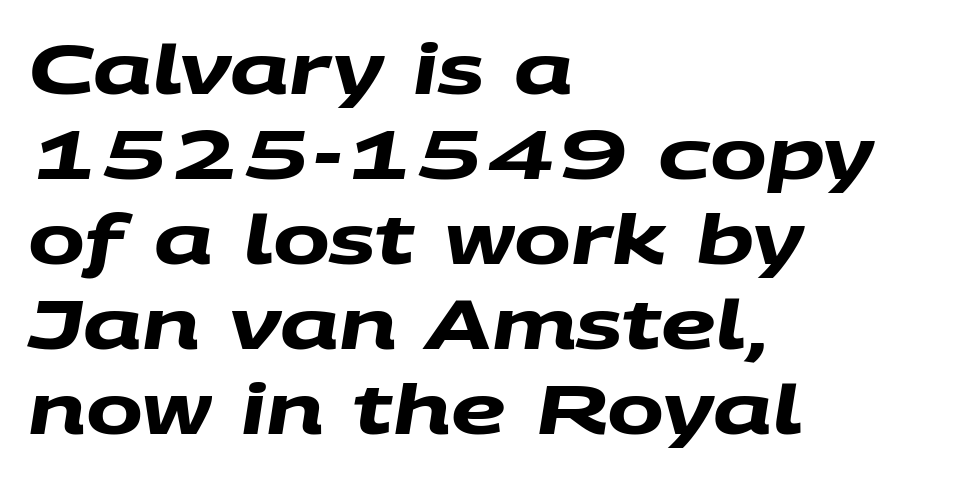
{"serif": "no", "bold": "yes", "weight": "heavy", "width": "wide", "stroke_contrast": "medium", "x_height": "large", "monospaced": "no", "underline": "no", "align": "left", "line_spacing": "normal", "line_spacing_ratio": 1.25, "letter_spacing": "normal", "letter_spacing_em": 0.0, "glyph_px": 68}
